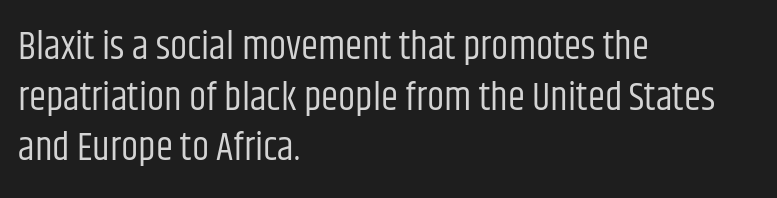
The typesetting does not lean heavy: it is not bold. The characters display no serif detailing; their extremities are plain. The space beneath each line is pristine and unruled. Vertical strokes here are truly vertical. Notice how the passage keeps a crisp vertical edge on the left only. The face used here is proportionally spaced, like ordinary book or web type.
